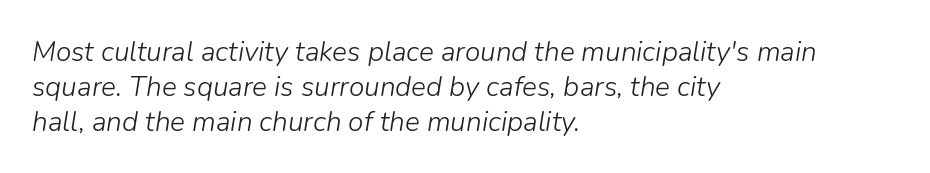
{"italic": "yes", "lean": "right", "slant_degrees": 9, "bold": "no", "weight": "light", "width": "normal", "stroke_contrast": "low", "x_height": "medium", "monospaced": "no", "underline": "no", "align": "left", "line_spacing": "normal", "line_spacing_ratio": 1.25, "letter_spacing": "normal", "letter_spacing_em": 0.0, "glyph_px": 28}
